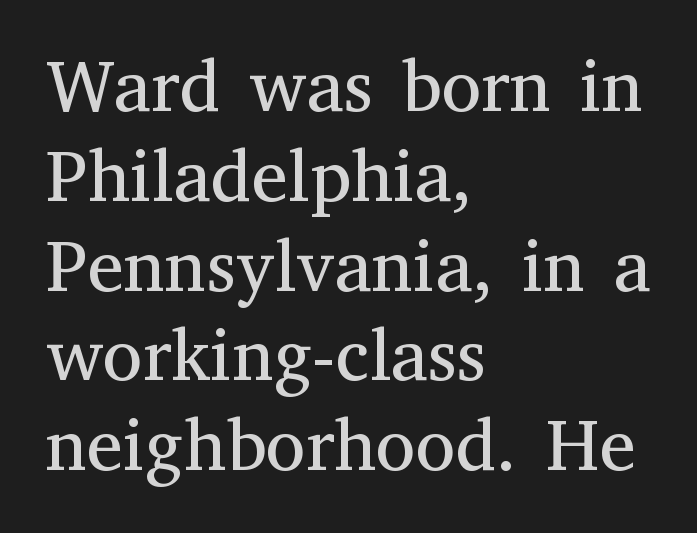
The axis of the letterforms is exactly vertical. The ragged edge is on the right, which tells us the setting is flush left. A typesetter would call this zero additional tracking. Does the type have serifs? Yes, each stem ends in a small foot. Is this a fixed-width face? No — the glyphs have proportional, varying widths.
